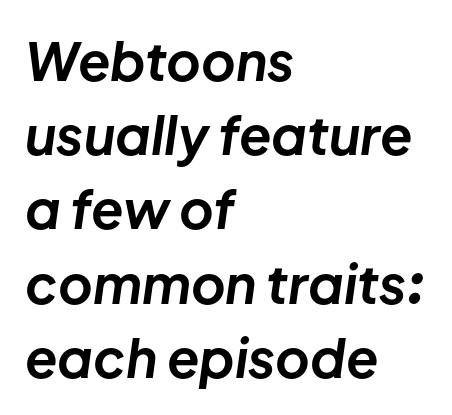
Q: Is the text bold? A: Yes.
Q: Is the text italic (slanted)? A: Yes, it leans right by about 8 degrees.
Q: Is the text underlined? A: No.
Q: How is the paragraph aligned? A: Left-aligned.
Q: Is the spacing between letters normal or unusually wide? A: Normal.
Q: Is the spacing between lines tight, normal or loose? A: Normal.
Q: Width (condensed, normal, or wide)? A: Normal.
Q: Stroke contrast? A: Low.
Q: x-height? A: Medium.
Q: Monospaced? A: No.
